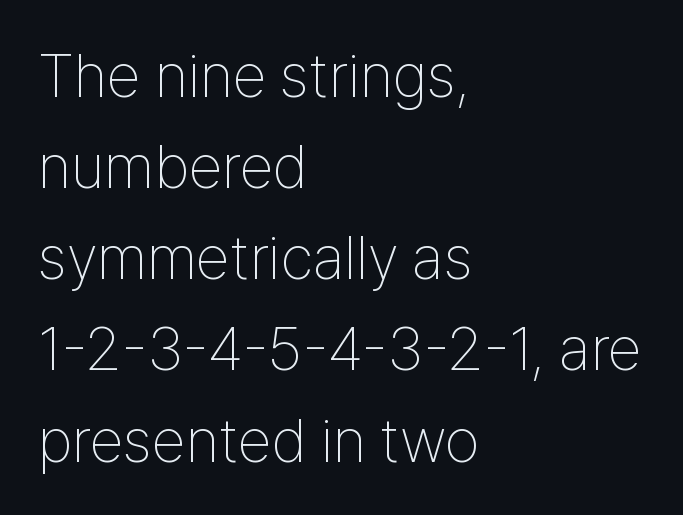
{"serif": "no", "italic": "no", "bold": "no", "weight": "thin", "width": "condensed", "stroke_contrast": "low", "x_height": "medium", "monospaced": "no", "underline": "no", "align": "left", "line_spacing": "normal", "line_spacing_ratio": 1.47, "letter_spacing": "normal", "letter_spacing_em": 0.0, "glyph_px": 62}
